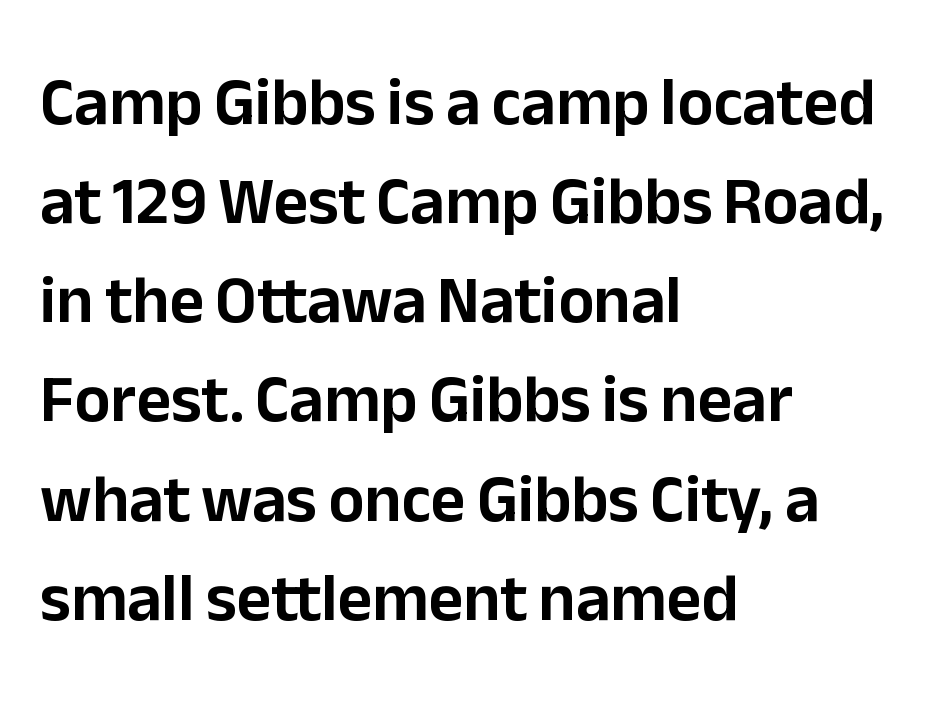
{"serif": "no", "italic": "no", "width": "normal", "stroke_contrast": "low", "x_height": "medium", "monospaced": "no", "underline": "no", "align": "left", "line_spacing": "normal", "line_spacing_ratio": 1.48, "letter_spacing": "normal", "letter_spacing_em": 0.0, "glyph_px": 67}
